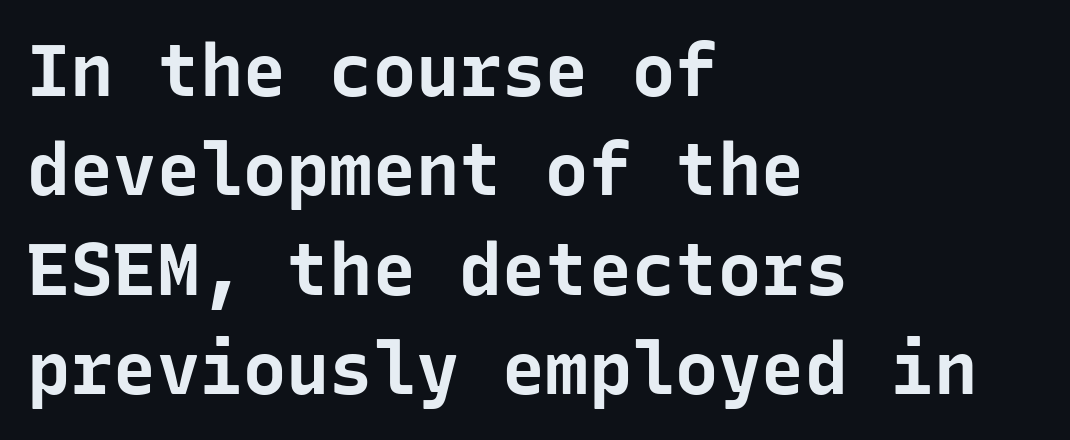
The image shows 72 px bold sans-serif type, upright, monospaced; set left-aligned, normal line spacing (1.38x), normal letter spacing, not underlined; low stroke contrast and a medium x-height.
